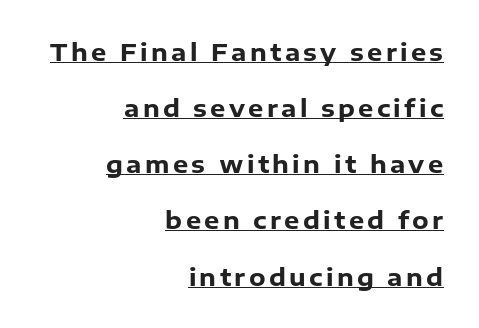
Q: Is the text bold? A: Yes.
Q: Is the text italic (slanted)? A: No, it is upright.
Q: Is the text underlined? A: Yes.
Q: How is the paragraph aligned? A: Right-aligned.
Q: Is the spacing between lines tight, normal or loose? A: Loose.
